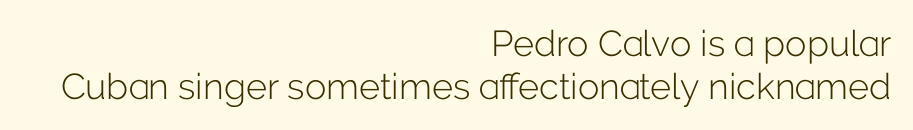
The image shows 36 px light sans-serif type, upright; set right-aligned, line spacing 1.19x, normal letter spacing, not underlined; low stroke contrast and a medium x-height.
